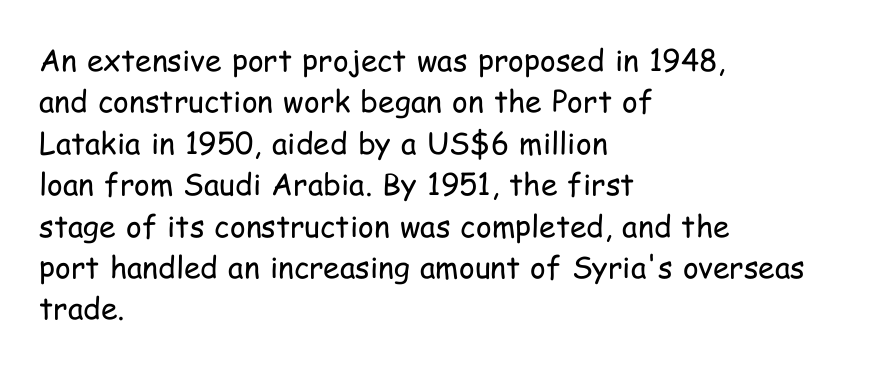
Q: Is the text bold? A: No.
Q: Is the text italic (slanted)? A: No, it is upright.
Q: Is the typeface a serif or a sans-serif typeface? A: Sans-serif.
Q: Is the text underlined? A: No.
Q: How is the paragraph aligned? A: Left-aligned.
Q: Is the spacing between letters normal or unusually wide? A: Normal.
Q: Is the spacing between lines tight, normal or loose? A: Normal.
Q: Width (condensed, normal, or wide)? A: Condensed.
Q: Stroke contrast? A: Low.
Q: x-height? A: Medium.
Q: Monospaced? A: No.
